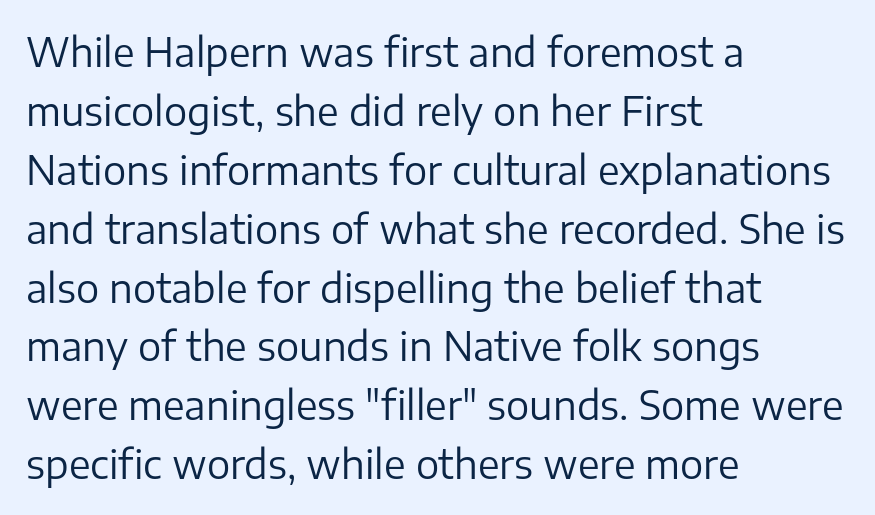
The image shows 39 px regular-weight sans-serif type, upright; set left-aligned, normal line spacing (1.51x), normal letter spacing, not underlined; low stroke contrast and a medium x-height.
